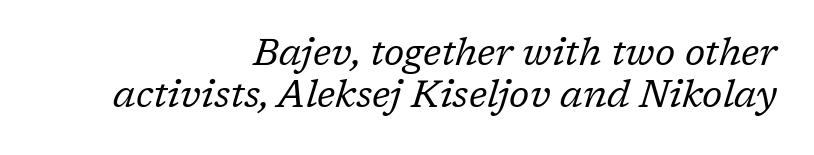
The strokes are not fattened; the text isn't bold. Think of a printed novel: that variable character pitch is what you see here. What stands out about the letter spacing? Nothing — it is the standard amount. Summary of vertical rhythm: compact, with narrow interline spacing. The text block is weighted toward the right margin, trailing off unevenly leftward. The space directly below the letters is spotless.
